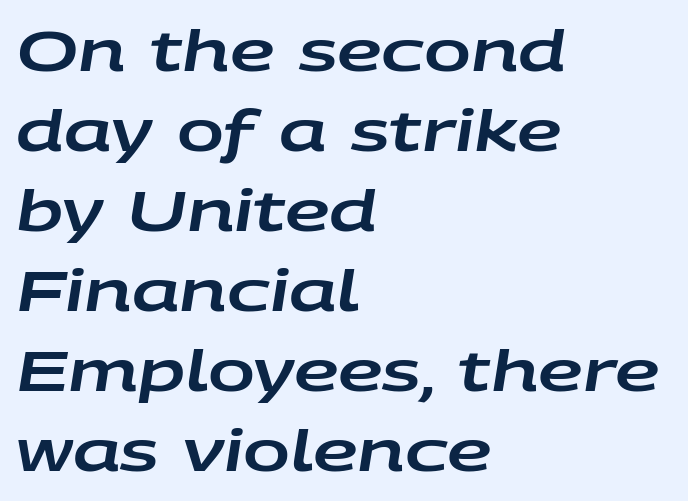
Leftover space on each line is placed entirely after the last word. Compared with typical body copy, the letter spacing here is the same. The baseline area is clear. Style check: oblique.
